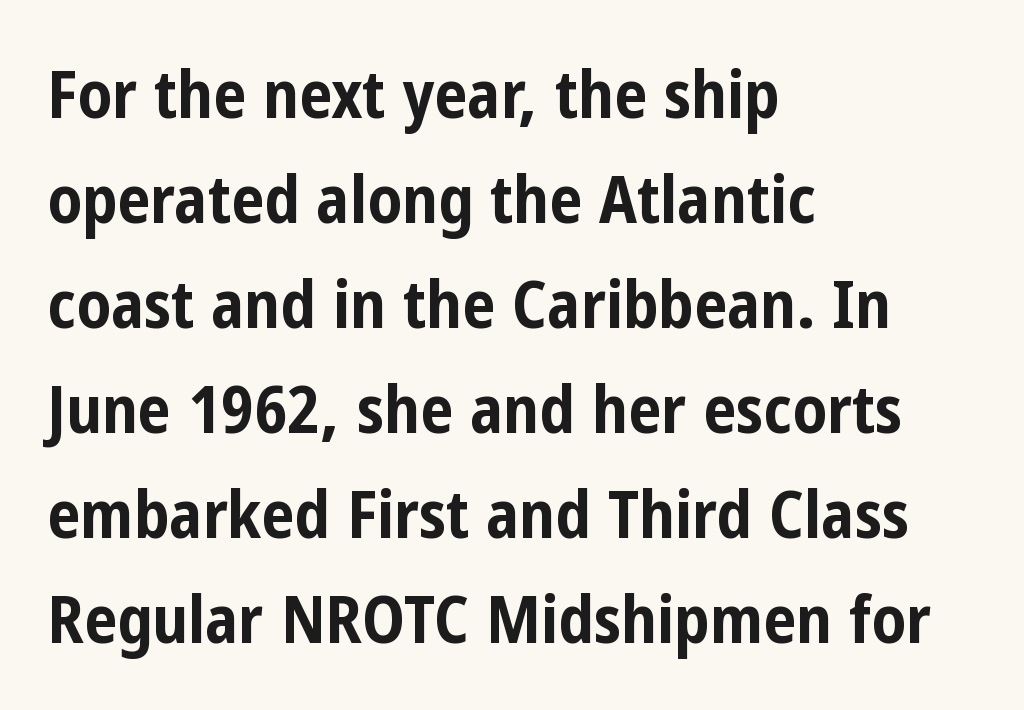
A normal amount of white space separates one row of letters from the next. No italicization has been applied; the sample stays upright. Regarding serifs, this sample does without them. The words here are not underlined. This sample has the flowing, uneven cadence of proportional lettering.
